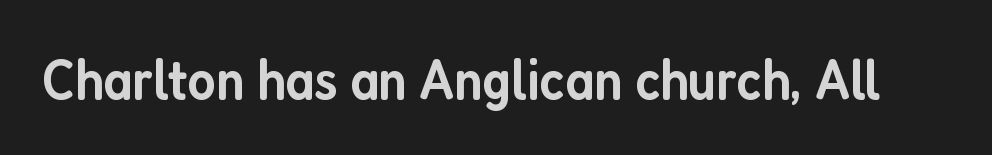
The image shows 58 px semibold, condensed sans-serif type, upright; set normal letter spacing, not underlined; low stroke contrast and a medium x-height.
